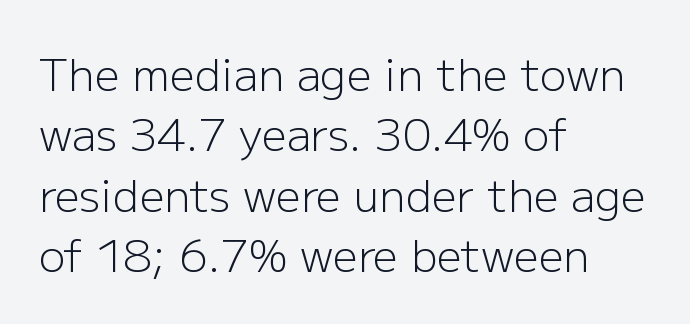
How are the letters spaced? Ordinarily, with no added tracking. The type sits square on the baseline with zero lean. The letters advance in unequal steps, a hallmark of proportional type. Glance below the letters and you will spot only blank space. These glyphs show unthickened strokes, regular width or finer.
